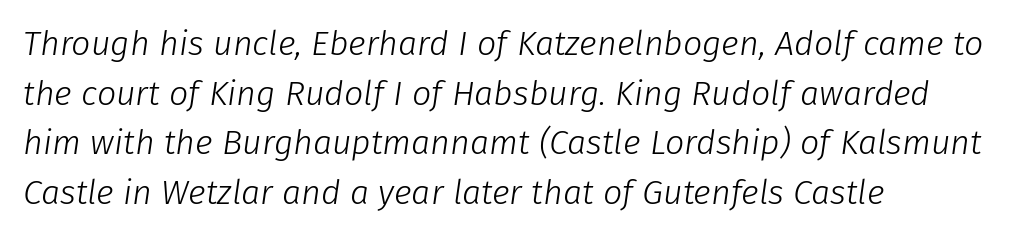
{"italic": "yes", "lean": "right", "slant_degrees": 8, "bold": "no", "weight": "light", "width": "normal", "stroke_contrast": "low", "x_height": "medium", "monospaced": "no", "underline": "no", "align": "left", "line_spacing": "normal", "line_spacing_ratio": 1.46, "letter_spacing": "normal", "letter_spacing_em": 0.0, "glyph_px": 34}
